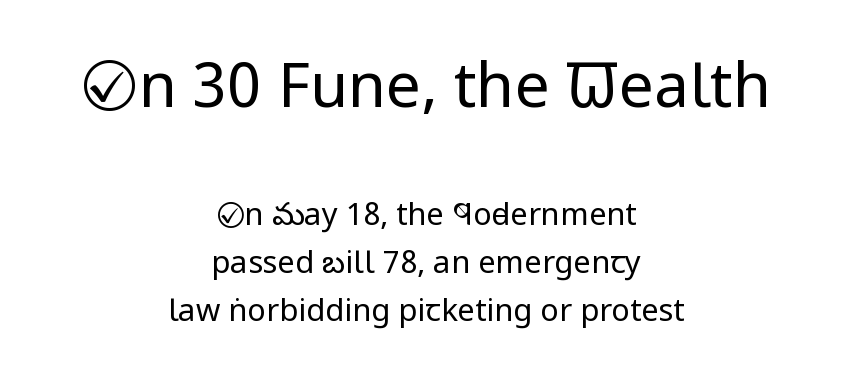
{"serif": "no", "italic": "no", "bold": "no", "weight": "regular", "width": "condensed", "stroke_contrast": "low", "x_height": "large", "monospaced": "no", "underline": "no", "align": "center", "line_spacing": "normal", "line_spacing_ratio": 1.55, "letter_spacing": "normal", "letter_spacing_em": 0.0, "larger_block": "first", "size_ratio": 2.0, "glyph_px": 62}
